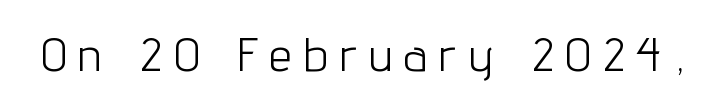
{"serif": "no", "italic": "no", "bold": "no", "weight": "light", "width": "condensed", "stroke_contrast": "low", "x_height": "medium", "monospaced": "no", "underline": "no", "letter_spacing": "wide", "letter_spacing_em": 0.27, "glyph_px": 46}
